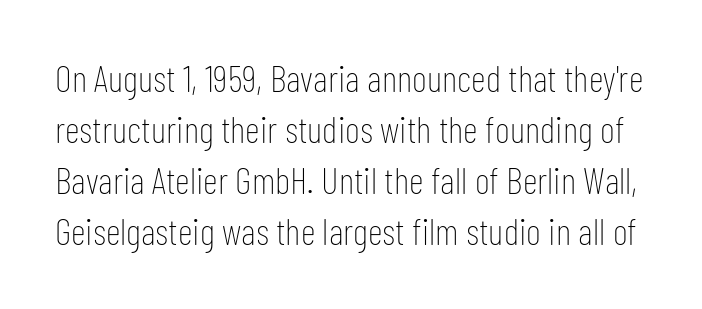
The image shows 37 px thin, condensed sans-serif type, upright; set normal line spacing (1.38x), normal letter spacing, not underlined; low stroke contrast and a medium x-height.
